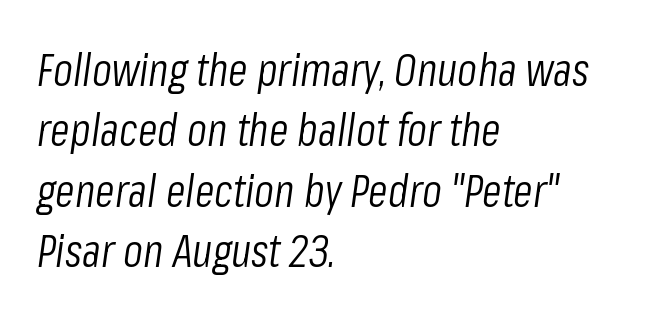
{"italic": "yes", "lean": "right", "slant_degrees": 8, "bold": "no", "weight": "light", "width": "condensed", "stroke_contrast": "low", "x_height": "medium", "monospaced": "no", "underline": "no", "align": "left", "line_spacing": "normal", "line_spacing_ratio": 1.34, "letter_spacing": "normal", "letter_spacing_em": 0.0, "glyph_px": 45}
